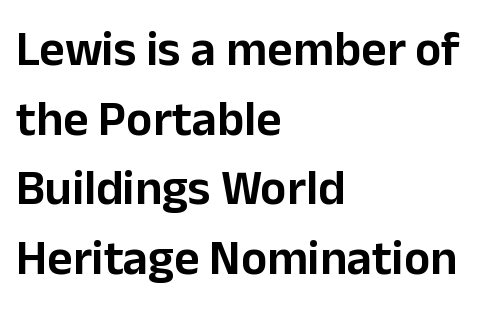
{"serif": "no", "italic": "no", "width": "normal", "stroke_contrast": "low", "x_height": "medium", "monospaced": "no", "underline": "no", "align": "left", "line_spacing": "normal", "line_spacing_ratio": 1.42, "letter_spacing": "normal", "letter_spacing_em": 0.0, "glyph_px": 49}
